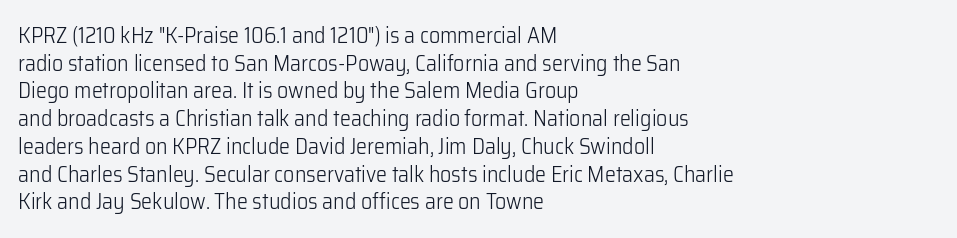
The typeface has the unassuming heft of standard copy or less. Vertical strokes here are truly vertical. A clean baseline with only descenders dipping below it. Default kerning and tracking; the words read as compact shapes.
